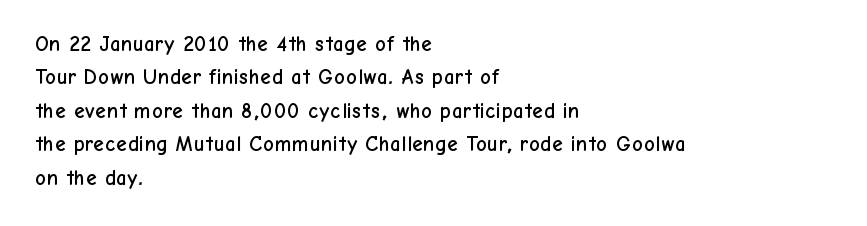
Q: Is the text italic (slanted)? A: No, it is upright.
Q: Is the text underlined? A: No.
Q: How is the paragraph aligned? A: Left-aligned.
Q: Is the spacing between letters normal or unusually wide? A: Normal.
Q: Is the spacing between lines tight, normal or loose? A: Normal.
